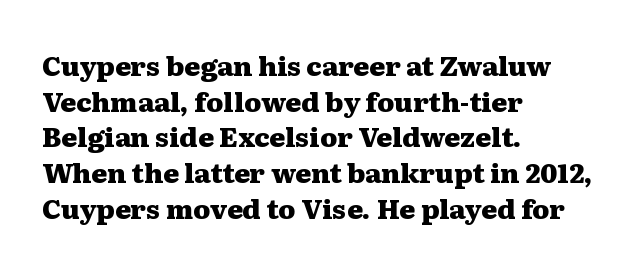
A typesetter would call this leading conventional body-copy spacing. Standard letterfit; no display-style spreading of the glyphs. The axis of the letterforms is exactly vertical. Typeset ragged right — the left edge is the straight one. Clear beneath every line of the passage. Each glyph is drawn with heavy, bold strokes.
